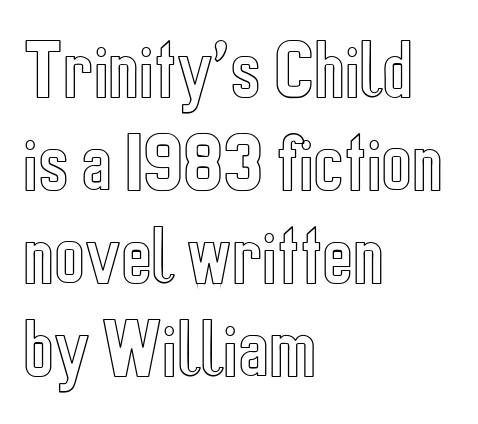
{"italic": "no", "width": "condensed", "x_height": "medium", "monospaced": "no", "underline": "no", "align": "left", "line_spacing": "normal", "line_spacing_ratio": 1.43, "letter_spacing": "normal", "letter_spacing_em": 0.0, "glyph_px": 65}
